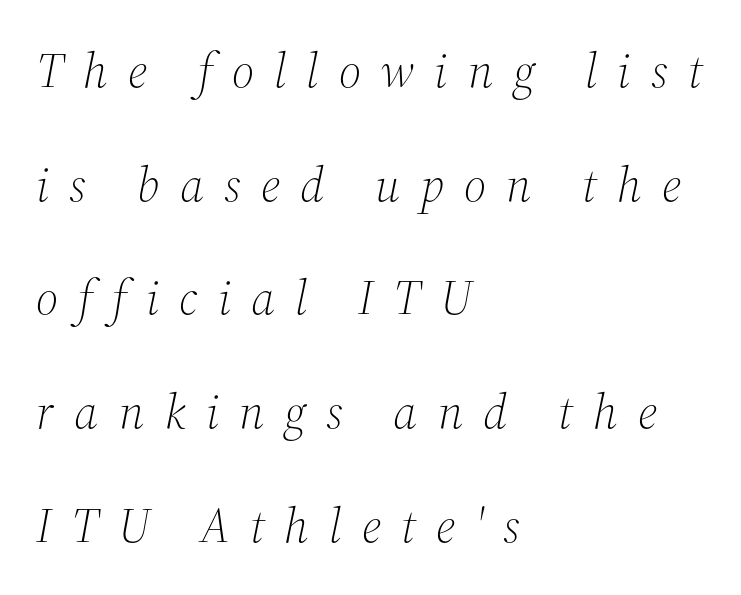
The font sits on the lighter half of the weight spectrum, regular included. What's the leading like? Stretched, with rows far apart. Examine the stroke ends and you'll spot serifs. Any mark beneath the type? The region is blank.
